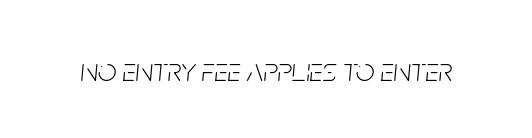
The image shows 33 px light, condensed type, italic (leaning right); set normal letter spacing, not underlined; low stroke contrast and a large x-height.
